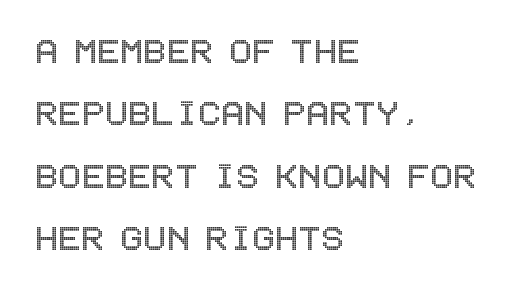
Q: Is the text italic (slanted)? A: No, it is upright.
Q: Is the text underlined? A: No.
Q: How is the paragraph aligned? A: Left-aligned.
Q: Is the spacing between letters normal or unusually wide? A: Normal.
Q: Is the spacing between lines tight, normal or loose? A: Normal.
Q: Width (condensed, normal, or wide)? A: Condensed.
Q: x-height? A: Large.
